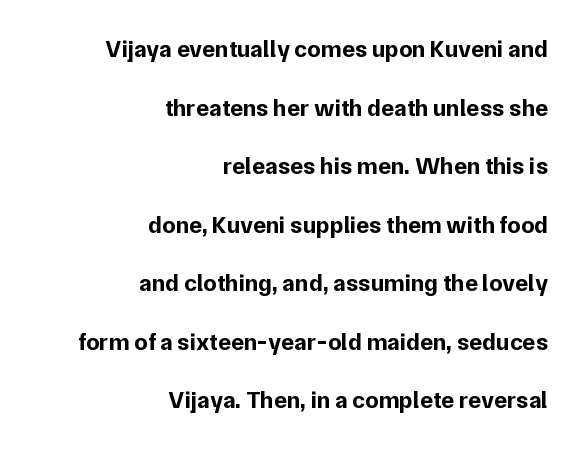
Summary of vertical rhythm: relaxed, with wide interline spacing. The strip under each line holds only bare page. The setting favours the right margin, as signatures and pull-quotes sometimes do. The face used here has the dense, thick strokes of a bold. Standard letterfit; no display-style spreading of the glyphs.
